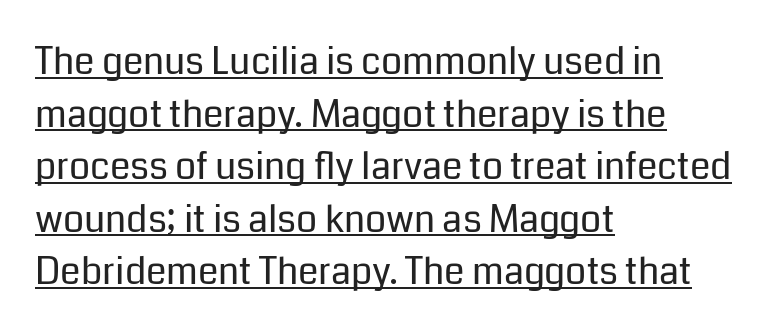
Q: Is the text bold? A: No.
Q: Is the text italic (slanted)? A: No, it is upright.
Q: Is the typeface a serif or a sans-serif typeface? A: Sans-serif.
Q: Is the text underlined? A: Yes.
Q: How is the paragraph aligned? A: Left-aligned.
Q: Is the spacing between letters normal or unusually wide? A: Normal.
Q: Is the spacing between lines tight, normal or loose? A: Normal.
Q: Width (condensed, normal, or wide)? A: Normal.
Q: Stroke contrast? A: Low.
Q: x-height? A: Medium.
Q: Monospaced? A: No.
